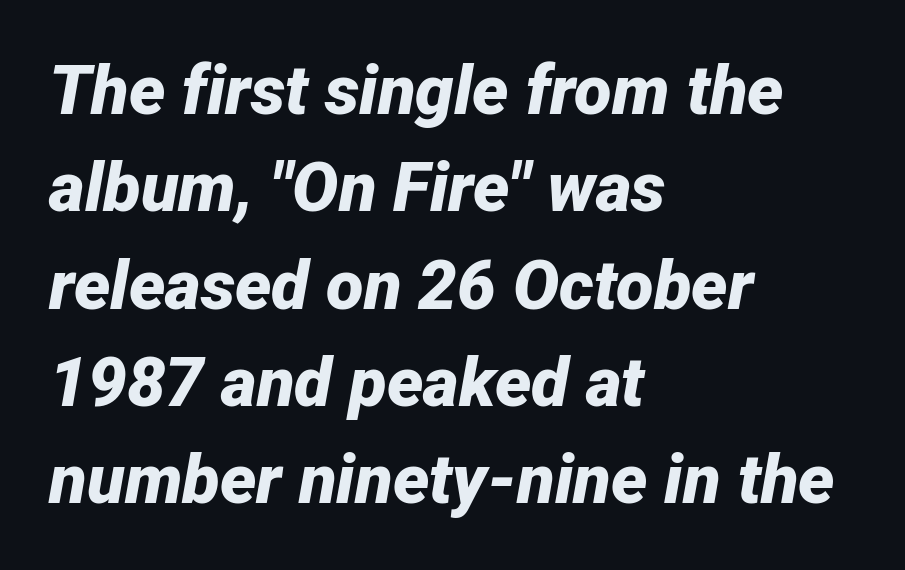
Q: Is the text bold? A: Yes.
Q: Is the text italic (slanted)? A: Yes, it leans right by about 12 degrees.
Q: Is the text underlined? A: No.
Q: How is the paragraph aligned? A: Left-aligned.
Q: Is the spacing between letters normal or unusually wide? A: Normal.
Q: Is the spacing between lines tight, normal or loose? A: Normal.
Q: Width (condensed, normal, or wide)? A: Normal.
Q: Stroke contrast? A: Low.
Q: x-height? A: Medium.
Q: Monospaced? A: No.
